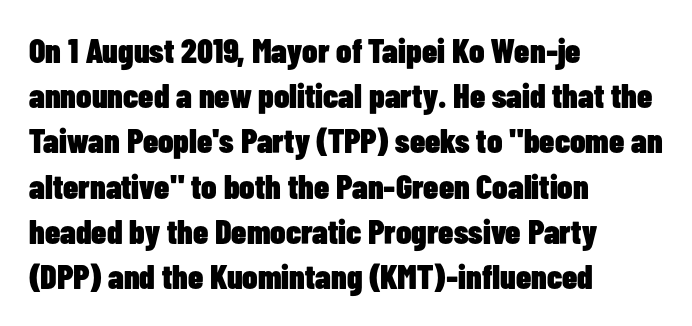
The image shows 34 px heavy, condensed sans-serif type, upright; set left-aligned, normal line spacing (1.33x), normal letter spacing, not underlined; low stroke contrast and a medium x-height.
